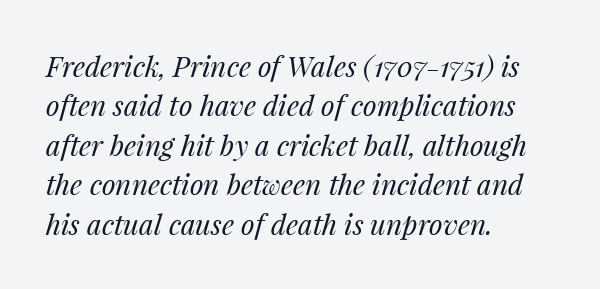
Q: Is the text bold? A: No.
Q: Is the text italic (slanted)? A: Yes, it leans right by about 14 degrees.
Q: Is the text underlined? A: No.
Q: How is the paragraph aligned? A: Left-aligned.
Q: Is the spacing between letters normal or unusually wide? A: Normal.
Q: Is the spacing between lines tight, normal or loose? A: Normal.
Q: Width (condensed, normal, or wide)? A: Normal.
Q: Stroke contrast? A: Medium.
Q: x-height? A: Medium.
Q: Monospaced? A: No.
